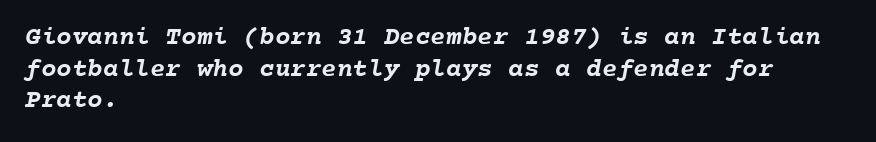
The image shows 26 px bold type; set left-aligned, line spacing 1.22x, normal letter spacing, not underlined.
